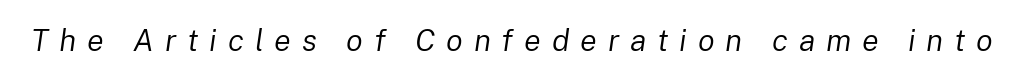
Q: Is the text bold? A: No.
Q: Is the text italic (slanted)? A: Yes, it leans right by about 8 degrees.
Q: Is the text underlined? A: No.
Q: Is the spacing between letters normal or unusually wide? A: Unusually wide.
Q: Width (condensed, normal, or wide)? A: Normal.
Q: Stroke contrast? A: Low.
Q: x-height? A: Medium.
Q: Monospaced? A: No.
